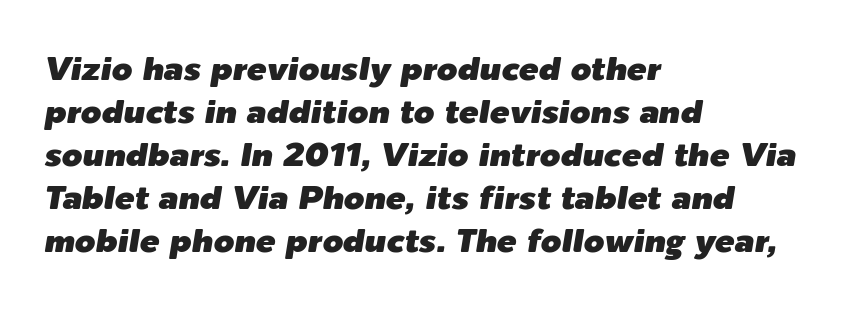
Q: Is the text italic (slanted)? A: Yes, it leans right by about 9 degrees.
Q: Is the text underlined? A: No.
Q: How is the paragraph aligned? A: Left-aligned.
Q: Is the spacing between letters normal or unusually wide? A: Normal.
Q: Is the spacing between lines tight, normal or loose? A: Normal.
Q: Width (condensed, normal, or wide)? A: Normal.
Q: Stroke contrast? A: Low.
Q: x-height? A: Medium.
Q: Monospaced? A: No.
